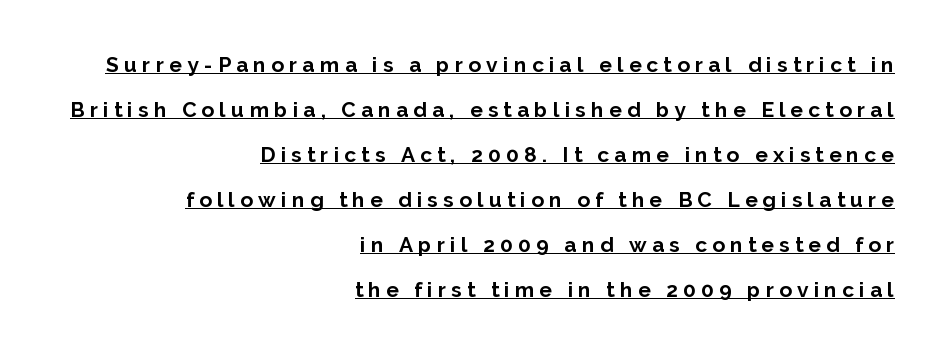
Q: Is the text bold? A: Yes.
Q: Is the text italic (slanted)? A: No, it is upright.
Q: Is the text underlined? A: Yes.
Q: How is the paragraph aligned? A: Right-aligned.
Q: Is the spacing between letters normal or unusually wide? A: Unusually wide.
Q: Is the spacing between lines tight, normal or loose? A: Loose.
